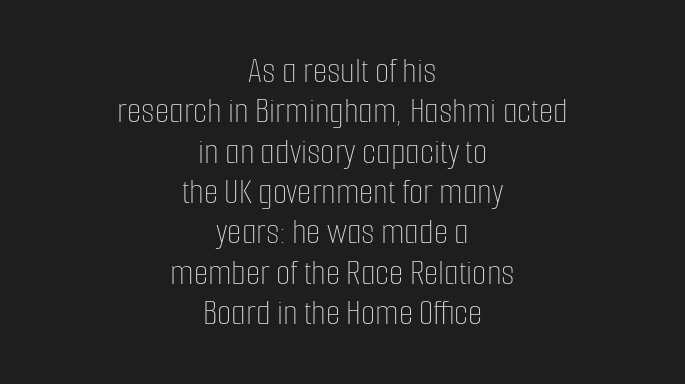
The image shows 37 px thin, condensed type, upright; set centered, tight line spacing (1.09x), normal letter spacing, not underlined; low stroke contrast and a medium x-height.
